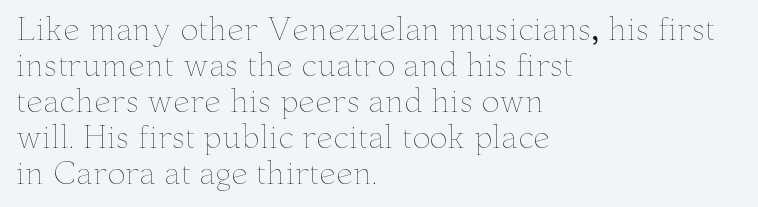
The image shows 30 px thin, wide type, upright; set left-aligned, line spacing 1.2x, normal letter spacing, not underlined; low stroke contrast and a small x-height.
